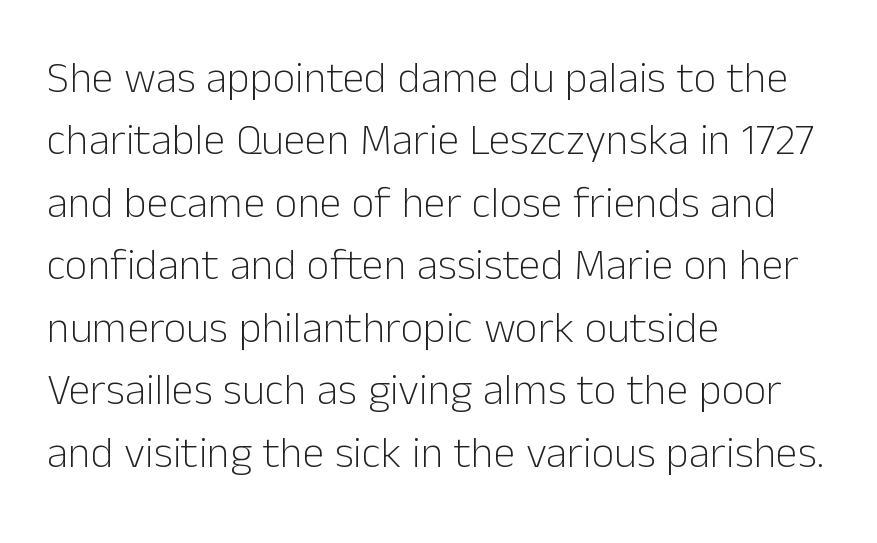
Q: Is the text bold? A: No.
Q: Is the text italic (slanted)? A: No, it is upright.
Q: Is the typeface a serif or a sans-serif typeface? A: Sans-serif.
Q: Is the text underlined? A: No.
Q: How is the paragraph aligned? A: Left-aligned.
Q: Is the spacing between letters normal or unusually wide? A: Normal.
Q: Is the spacing between lines tight, normal or loose? A: Normal.
Q: Width (condensed, normal, or wide)? A: Normal.
Q: Stroke contrast? A: Low.
Q: x-height? A: Medium.
Q: Monospaced? A: No.
